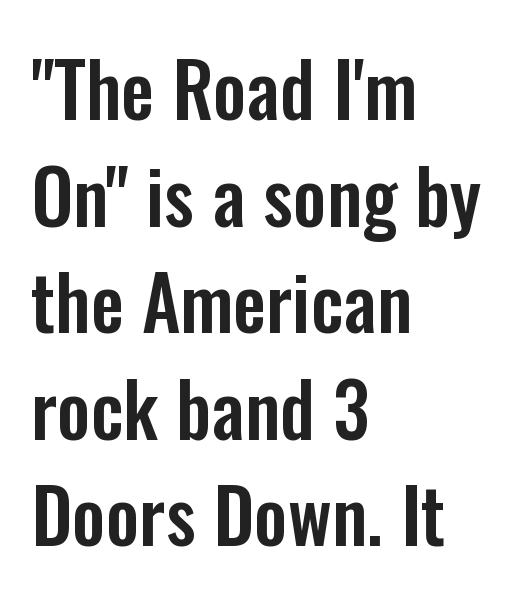
The image shows 74 px condensed sans-serif type, upright; set left-aligned, normal line spacing (1.44x), normal letter spacing, not underlined; low stroke contrast and a medium x-height.
